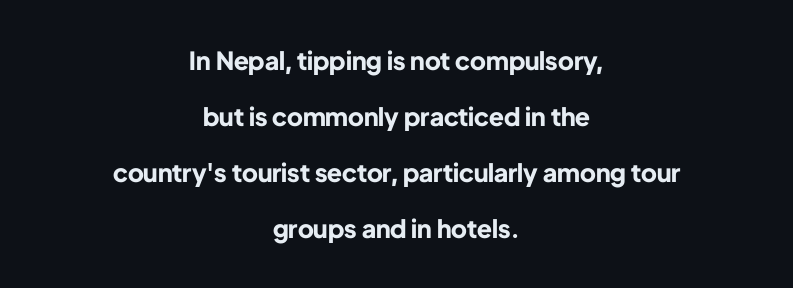
The passage shown is emphatically bold. Decoration check: the copy has no underline. You could fit nearly another row in the gap between these rows. A typesetter would call this zero additional tracking.
